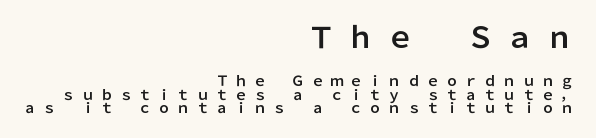
{"serif": "no", "italic": "no", "width": "normal", "stroke_contrast": "low", "x_height": "medium", "monospaced": "no", "underline": "no", "align": "right", "line_spacing": "tight", "line_spacing_ratio": 0.97, "letter_spacing": "wide", "letter_spacing_em": 0.37, "larger_block": "first", "size_ratio": 2.07, "glyph_px": 29}
